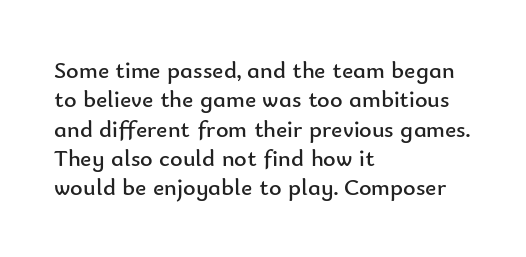
Notice how the stems are strictly vertical — no italics here. Standard letterfit; no display-style spreading of the glyphs. The space beneath each line is pristine and unruled. Counters stay open thanks to moderate or lighter strokes. A classic flush-left, rag-right setting is used for this passage.
